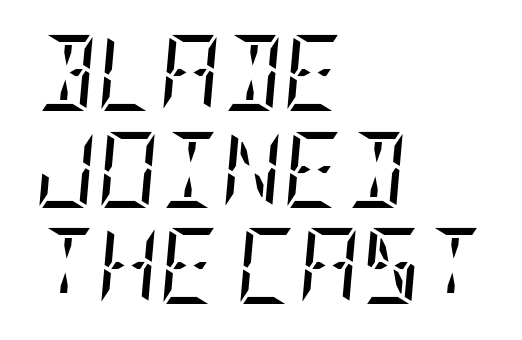
The image shows 76 px regular-weight, condensed serif type, italic (leaning right); set left-aligned, normal line spacing (1.27x), normal letter spacing, not underlined; low stroke contrast and a large x-height.
